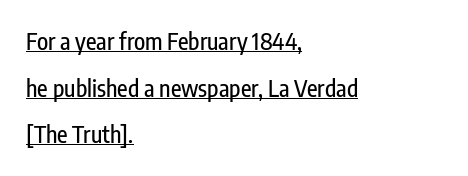
The image shows 23 px text type, upright; set left-aligned, loose line spacing (2.03x), normal letter spacing, underlined.
